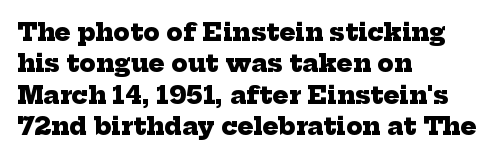
{"bold": "yes", "underline": "no", "align": "left", "line_spacing": "normal", "line_spacing_ratio": 1.31, "letter_spacing": "normal", "letter_spacing_em": 0.0, "glyph_px": 24}
